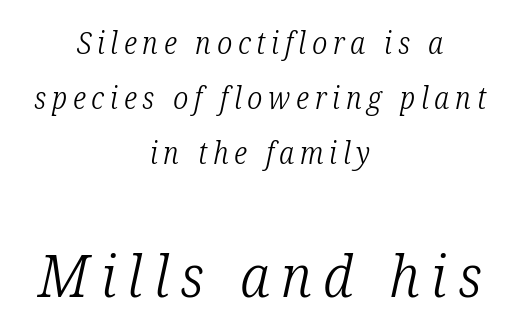
The image shows 59 px light, condensed serif type, italic (leaning right); set centered, line spacing 1.83x, not underlined; the second (bottom) block is 1.97x larger; low stroke contrast and a medium x-height.
